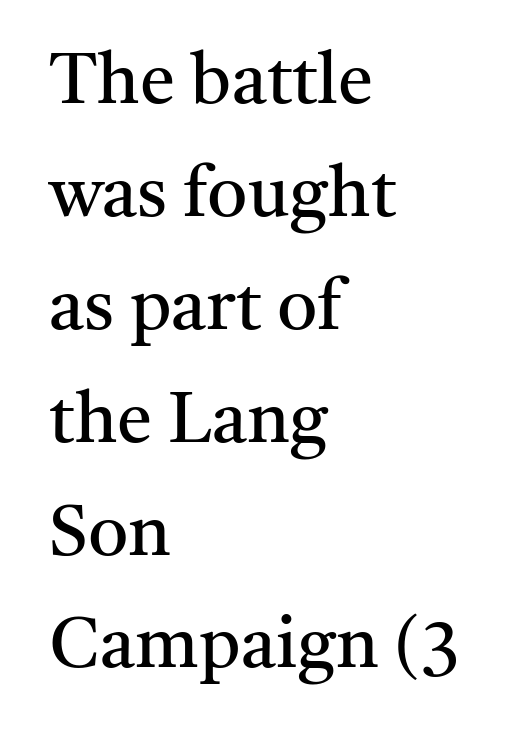
The image shows 71 px regular-weight serif type, upright; set left-aligned, normal line spacing (1.59x), normal letter spacing, not underlined; medium stroke contrast and a medium x-height.
